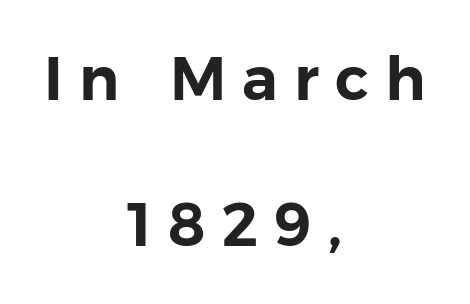
Students, note that the glyphs here are deliberately spaced far apart. The words here are not underlined. Rows of type keep a wide berth in the vertical direction. Both edges are ragged and mirror each other, which tells us the setting is centered. The rendering uses natural spacing where letterforms have individual widths. This is the regular roman posture of the typeface.
